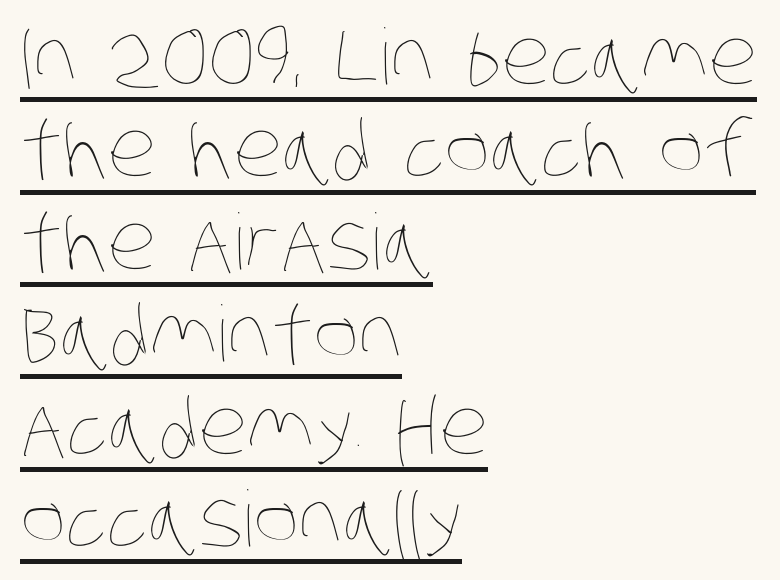
{"bold": "no", "weight": "thin", "width": "condensed", "stroke_contrast": "low", "x_height": "large", "monospaced": "no", "underline": "yes", "align": "left", "line_spacing_ratio": 1.2, "letter_spacing": "normal", "letter_spacing_em": 0.0, "glyph_px": 77}
